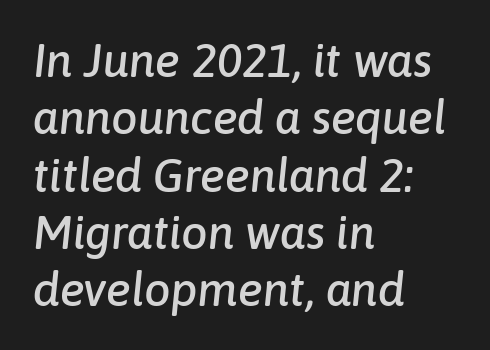
{"italic": "yes", "lean": "right", "slant_degrees": 6, "width": "normal", "stroke_contrast": "low", "x_height": "medium", "monospaced": "no", "underline": "no", "align": "left", "line_spacing_ratio": 1.22, "letter_spacing": "normal", "letter_spacing_em": 0.0, "glyph_px": 47}
